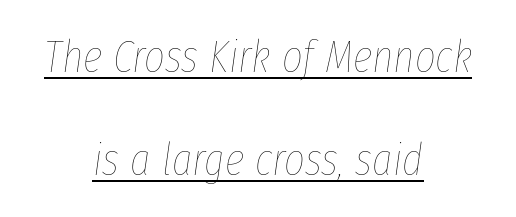
The image shows 45 px thin, condensed type, italic (leaning right); set centered, loose line spacing (2.29x), normal letter spacing, underlined; low stroke contrast and a medium x-height.
